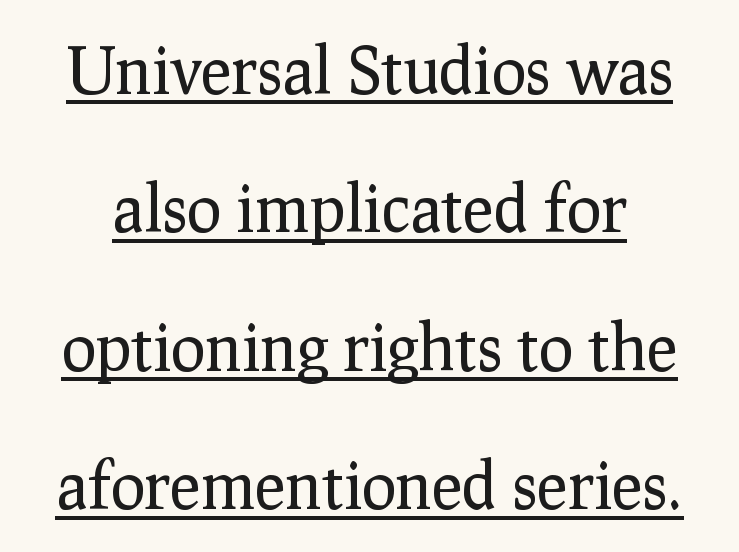
The image shows 65 px regular-weight serif type, upright; set loose line spacing (2.13x), normal letter spacing, underlined; low stroke contrast and a medium x-height.
